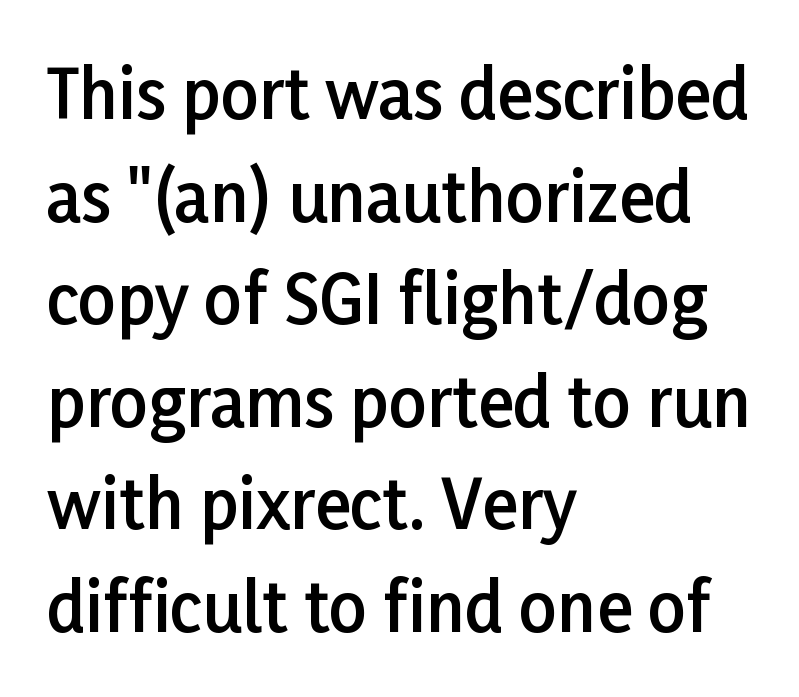
{"serif": "no", "italic": "no", "bold": "semi", "weight": "semibold", "width": "normal", "stroke_contrast": "low", "x_height": "medium", "monospaced": "no", "underline": "no", "align": "left", "line_spacing": "normal", "line_spacing_ratio": 1.53, "letter_spacing": "normal", "letter_spacing_em": 0.0, "glyph_px": 67}
